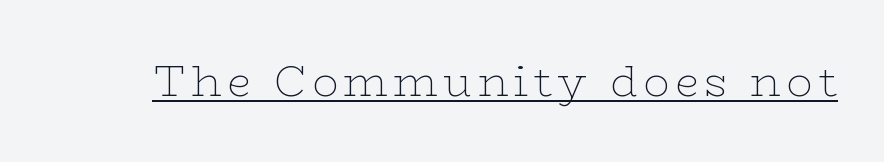
{"serif": "yes", "italic": "no", "bold": "no", "weight": "thin", "width": "wide", "stroke_contrast": "low", "x_height": "medium", "monospaced": "no", "underline": "yes", "glyph_px": 43}
